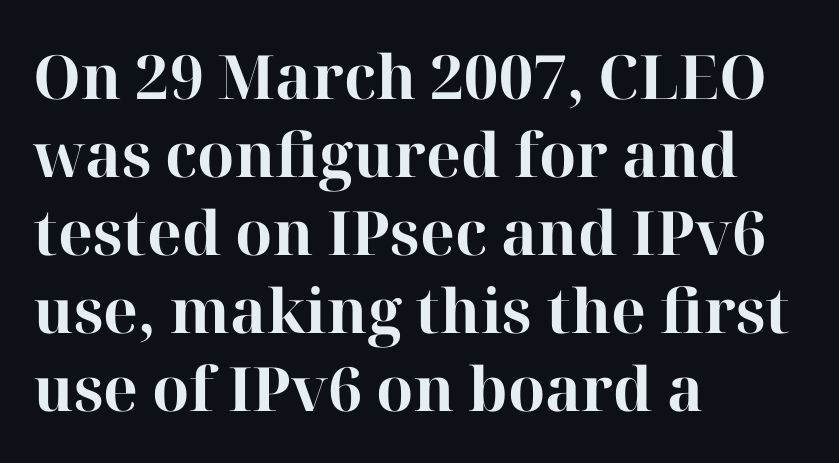
{"serif": "yes", "italic": "no", "bold": "yes", "weight": "bold", "width": "normal", "stroke_contrast": "high", "x_height": "medium", "monospaced": "no", "underline": "no", "align": "left", "line_spacing": "normal", "line_spacing_ratio": 1.28, "letter_spacing": "normal", "letter_spacing_em": 0.0, "glyph_px": 61}
